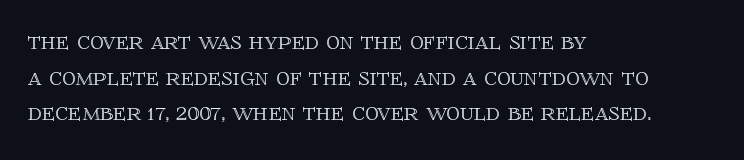
The image shows 27 px text type, upright; set left-aligned, normal line spacing (1.32x), normal letter spacing, not underlined.
